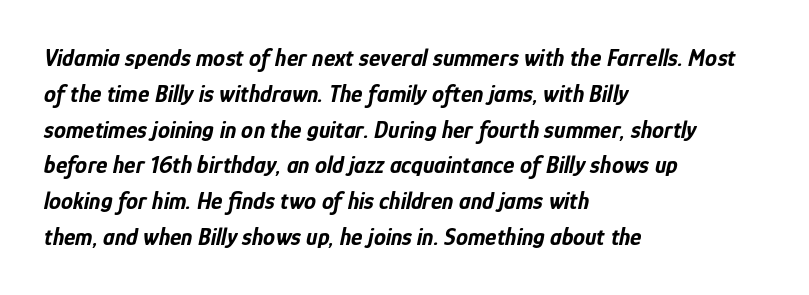
The image shows 24 px bold type, italic (leaning right); set left-aligned, normal line spacing (1.49x), normal letter spacing, not underlined.
